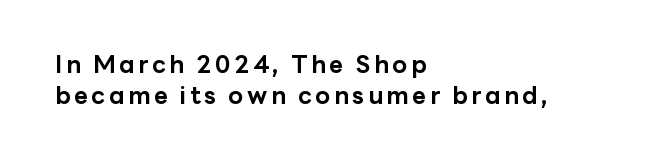
The image shows 24 px bold type, upright; set left-aligned, normal line spacing (1.3x), not underlined.
